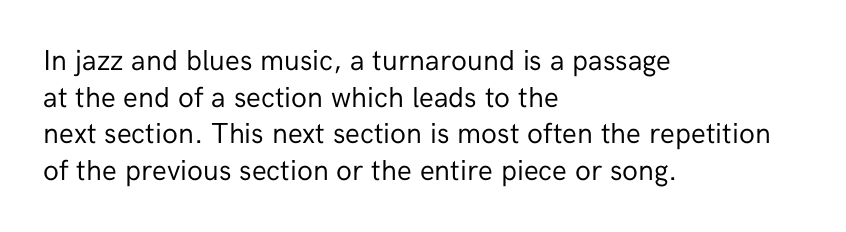
The letters advance in unequal steps, a hallmark of proportional type. The string is rendered with underlining switched off. The axis of the letterforms is exactly vertical. Honestly, the letter spacing is just normal — you wouldn't notice it. No chunkiness to these letters — they're not bold. The rendering uses a moderate line-height, typical for paragraphs.
